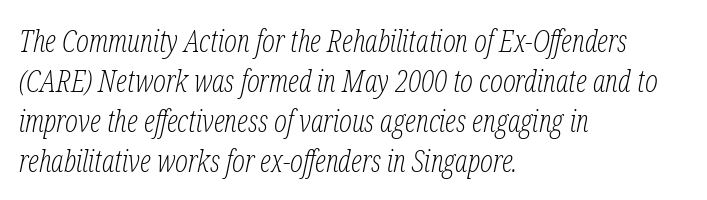
Q: Is the text bold? A: No.
Q: Is the text italic (slanted)? A: Yes, it leans right by about 12 degrees.
Q: Is the typeface a serif or a sans-serif typeface? A: Serif.
Q: Is the text underlined? A: No.
Q: How is the paragraph aligned? A: Left-aligned.
Q: Is the spacing between letters normal or unusually wide? A: Normal.
Q: Is the spacing between lines tight, normal or loose? A: Normal.
Q: Width (condensed, normal, or wide)? A: Condensed.
Q: Stroke contrast? A: Low.
Q: x-height? A: Medium.
Q: Monospaced? A: No.
